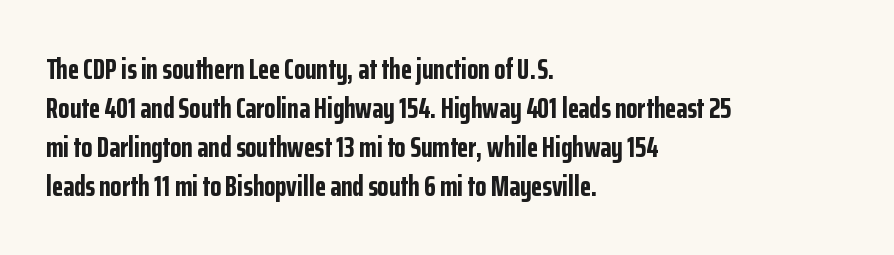
Q: Is the text bold? A: Yes.
Q: Is the text italic (slanted)? A: No, it is upright.
Q: Is the typeface a serif or a sans-serif typeface? A: Sans-serif.
Q: Is the text underlined? A: No.
Q: How is the paragraph aligned? A: Left-aligned.
Q: Is the spacing between letters normal or unusually wide? A: Normal.
Q: Is the spacing between lines tight, normal or loose? A: Normal.
Q: Width (condensed, normal, or wide)? A: Condensed.
Q: Stroke contrast? A: Low.
Q: x-height? A: Medium.
Q: Monospaced? A: No.
